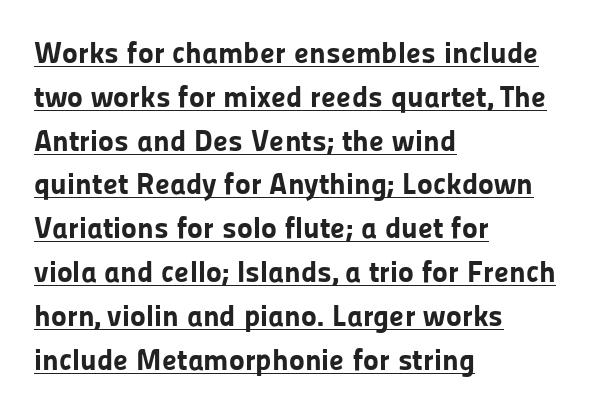
The image shows 30 px bold sans-serif type, upright; set left-aligned, normal line spacing (1.46x), normal letter spacing, underlined; low stroke contrast and a medium x-height.
